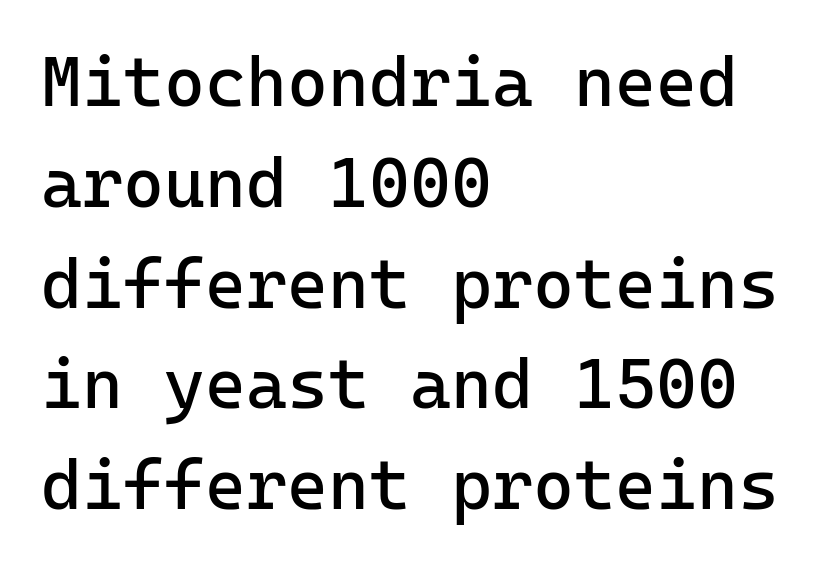
Font category for this specimen: sans-serif. Letters have the restrained weight of plain body copy at most. Compared with typical body copy, the letter spacing here is the same. Has an underline been added? It has not.
